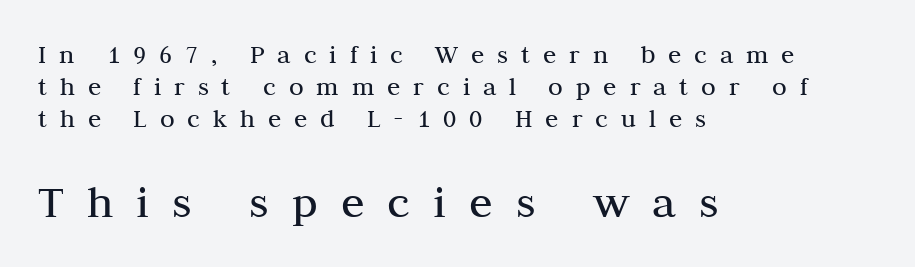
The image shows 48 px regular-weight serif type, upright; set left-aligned, line spacing 1.19x, unusually wide letter spacing (+0.48 em), not underlined; the second (bottom) block is 1.78x larger; medium stroke contrast and a medium x-height.
